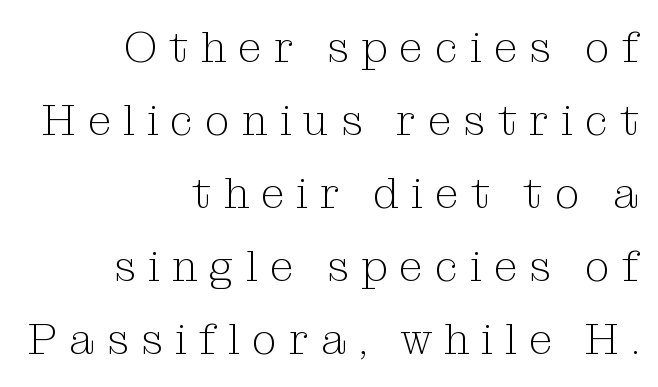
{"serif": "yes", "italic": "no", "bold": "no", "weight": "light", "width": "normal", "stroke_contrast": "medium", "x_height": "medium", "monospaced": "no", "underline": "no", "align": "right", "line_spacing": "normal", "line_spacing_ratio": 1.7, "letter_spacing": "wide", "letter_spacing_em": 0.28, "glyph_px": 43}
